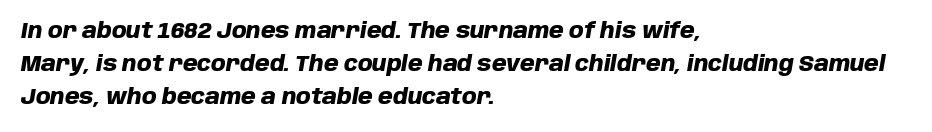
The image shows 21 px bold type, italic (leaning right); set left-aligned, normal line spacing (1.58x), normal letter spacing, not underlined.
